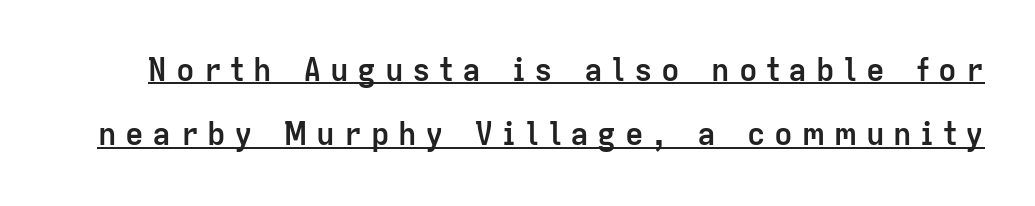
{"serif": "no", "italic": "no", "bold": "yes", "weight": "semibold", "width": "normal", "stroke_contrast": "low", "x_height": "medium", "monospaced": "no", "underline": "yes", "line_spacing": "loose", "line_spacing_ratio": 2.07, "letter_spacing": "wide", "letter_spacing_em": 0.28, "glyph_px": 31}
